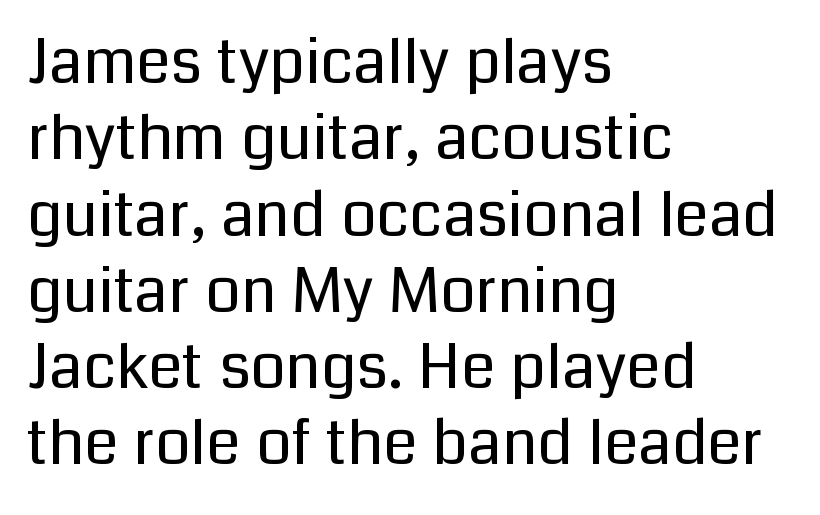
{"serif": "no", "italic": "no", "bold": "no", "weight": "regular", "width": "normal", "stroke_contrast": "low", "x_height": "medium", "monospaced": "no", "underline": "no", "align": "left", "line_spacing_ratio": 1.23, "letter_spacing": "normal", "letter_spacing_em": 0.0, "glyph_px": 62}
